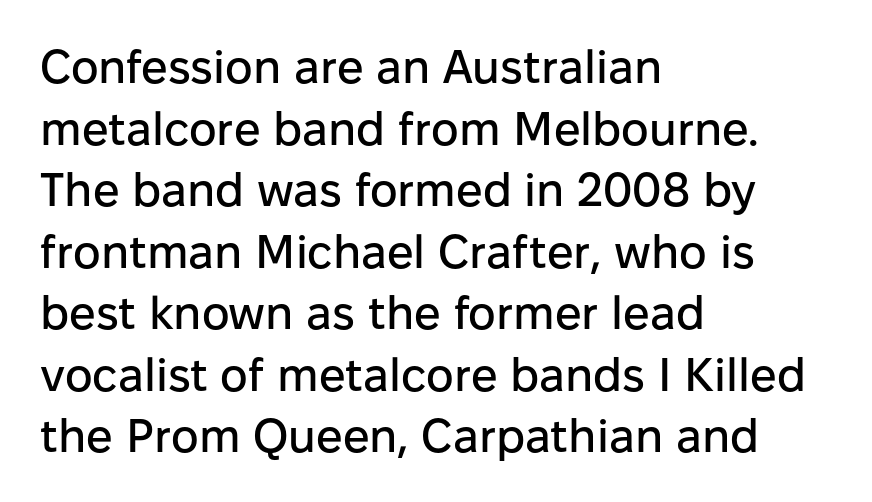
Q: Is the text italic (slanted)? A: No, it is upright.
Q: Is the typeface a serif or a sans-serif typeface? A: Sans-serif.
Q: Is the text underlined? A: No.
Q: How is the paragraph aligned? A: Left-aligned.
Q: Is the spacing between letters normal or unusually wide? A: Normal.
Q: Is the spacing between lines tight, normal or loose? A: Normal.
Q: Width (condensed, normal, or wide)? A: Normal.
Q: Stroke contrast? A: Low.
Q: x-height? A: Medium.
Q: Monospaced? A: No.
